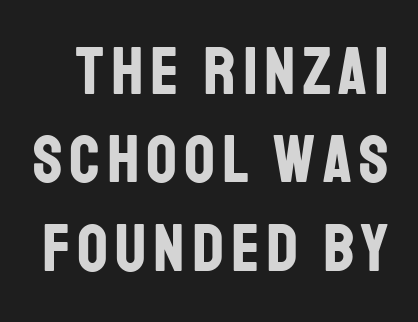
{"serif": "no", "italic": "no", "bold": "yes", "weight": "bold", "width": "condensed", "stroke_contrast": "low", "x_height": "large", "monospaced": "no", "underline": "no", "line_spacing": "normal", "line_spacing_ratio": 1.32, "glyph_px": 67}
